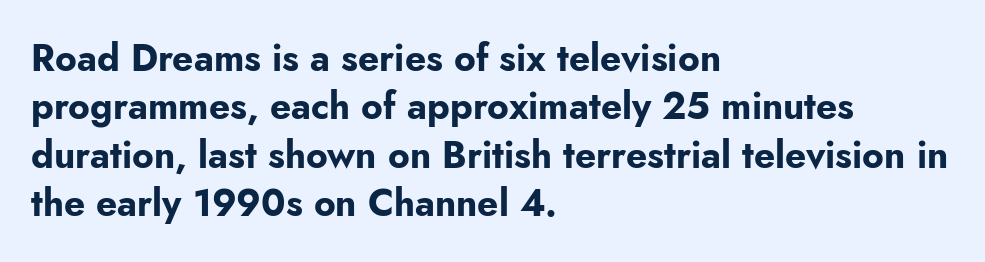
The image shows 37 px bold sans-serif type, upright; set left-aligned, normal line spacing (1.31x), normal letter spacing, not underlined; low stroke contrast and a small x-height.
